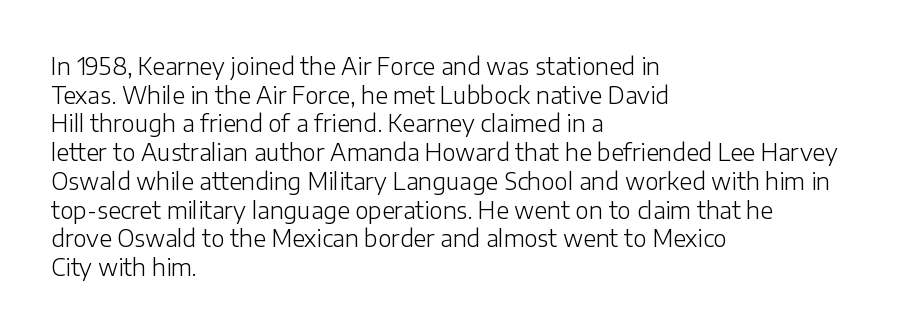
{"italic": "no", "bold": "no", "underline": "no", "align": "left", "line_spacing": "normal", "line_spacing_ratio": 1.25, "letter_spacing": "normal", "letter_spacing_em": 0.0, "glyph_px": 23}
